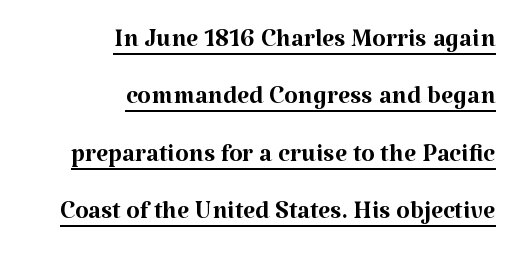
Q: Is the text bold? A: No.
Q: Is the text italic (slanted)? A: No, it is upright.
Q: Is the typeface a serif or a sans-serif typeface? A: Serif.
Q: Is the text underlined? A: Yes.
Q: How is the paragraph aligned? A: Right-aligned.
Q: Is the spacing between letters normal or unusually wide? A: Normal.
Q: Is the spacing between lines tight, normal or loose? A: Normal.
Q: Width (condensed, normal, or wide)? A: Normal.
Q: Stroke contrast? A: Medium.
Q: x-height? A: Medium.
Q: Monospaced? A: No.
